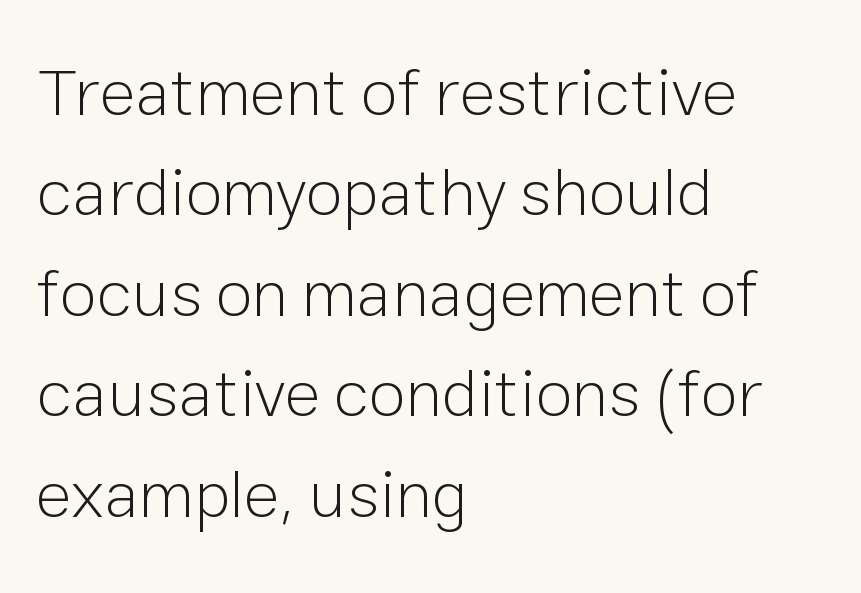
Look at the bottom of the vertical strokes: they stop flat, with no serifs. The weight would be labelled regular, book, light, or lighter still. Letter spacing: default. Upright lettering throughout.
